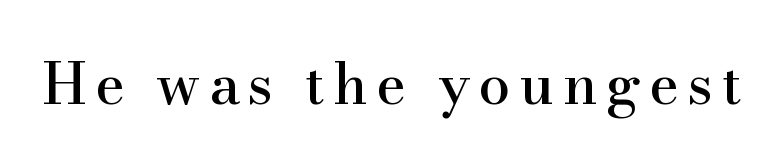
The image shows 57 px serif type, upright; set not underlined; high stroke contrast and a small x-height.
